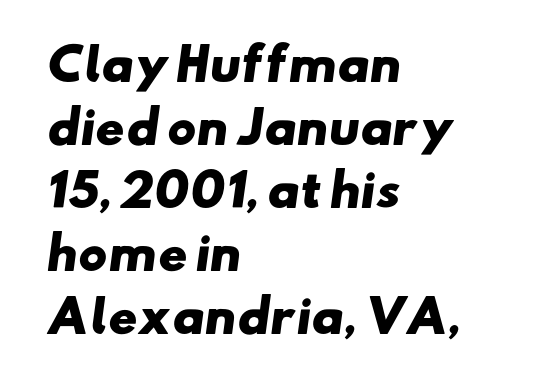
Q: Is the text bold? A: Yes.
Q: Is the typeface a serif or a sans-serif typeface? A: Sans-serif.
Q: Is the text underlined? A: No.
Q: How is the paragraph aligned? A: Left-aligned.
Q: Is the spacing between letters normal or unusually wide? A: Normal.
Q: Is the spacing between lines tight, normal or loose? A: Normal.
Q: Width (condensed, normal, or wide)? A: Wide.
Q: Stroke contrast? A: Low.
Q: x-height? A: Small.
Q: Monospaced? A: No.
